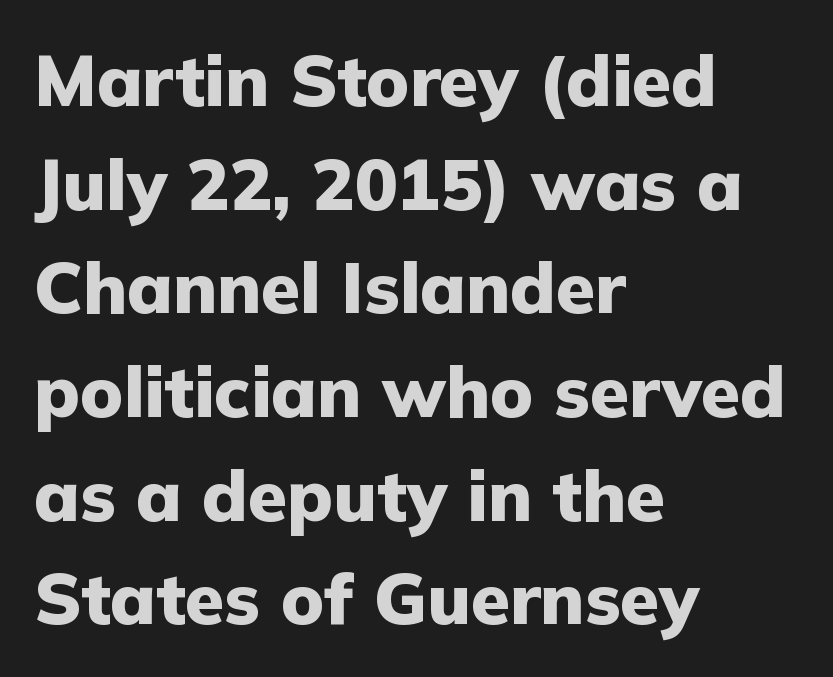
No italicization has been applied; the sample stays upright. Caption: bold face, heavy strokes. Think of a printed novel: that variable character pitch is what you see here. The space between consecutive lines is moderate.
